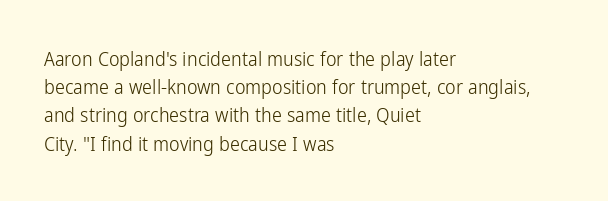
{"italic": "no", "bold": "no", "underline": "no", "align": "left", "line_spacing": "normal", "line_spacing_ratio": 1.41, "letter_spacing": "normal", "letter_spacing_em": 0.0, "glyph_px": 20}
